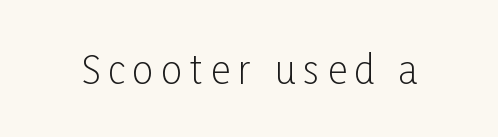
Q: Is the text bold? A: No.
Q: Is the text italic (slanted)? A: No, it is upright.
Q: Is the typeface a serif or a sans-serif typeface? A: Sans-serif.
Q: Is the text underlined? A: No.
Q: Is the spacing between letters normal or unusually wide? A: Unusually wide.
Q: Width (condensed, normal, or wide)? A: Condensed.
Q: Stroke contrast? A: Low.
Q: x-height? A: Medium.
Q: Monospaced? A: No.
